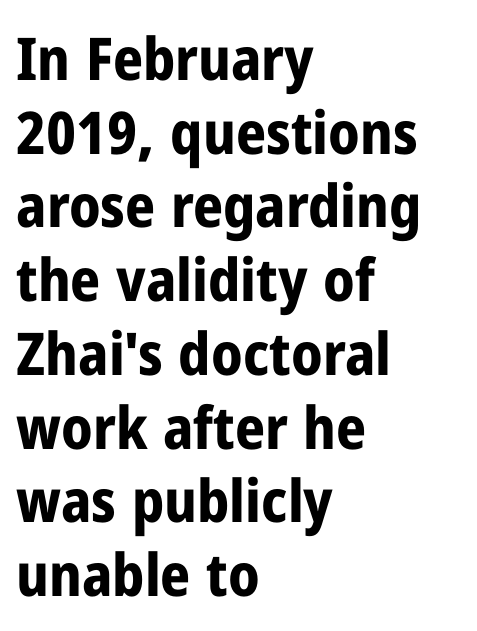
Q: Is the text bold? A: Yes.
Q: Is the text italic (slanted)? A: No, it is upright.
Q: Is the typeface a serif or a sans-serif typeface? A: Sans-serif.
Q: Is the text underlined? A: No.
Q: How is the paragraph aligned? A: Left-aligned.
Q: Is the spacing between letters normal or unusually wide? A: Normal.
Q: Is the spacing between lines tight, normal or loose? A: Normal.
Q: Width (condensed, normal, or wide)? A: Condensed.
Q: Stroke contrast? A: Low.
Q: x-height? A: Medium.
Q: Monospaced? A: No.
